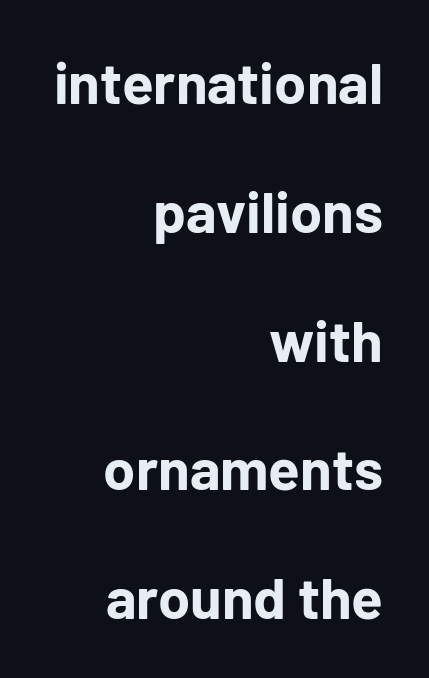
The image shows 58 px bold sans-serif type, upright; set right-aligned, loose line spacing (2.22x), normal letter spacing, not underlined; low stroke contrast and a medium x-height.
